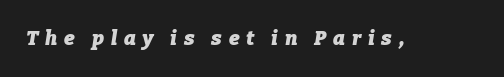
The image shows 20 px bold type, italic (leaning right); set unusually wide letter spacing (+0.34 em), not underlined.
